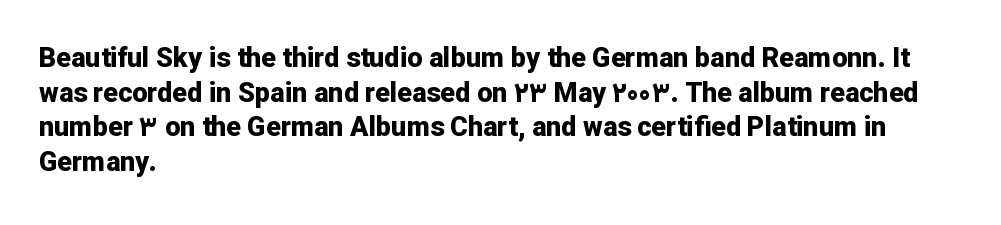
Q: Is the text bold? A: Yes.
Q: Is the text italic (slanted)? A: No, it is upright.
Q: Is the text underlined? A: No.
Q: How is the paragraph aligned? A: Left-aligned.
Q: Is the spacing between letters normal or unusually wide? A: Normal.
Q: Is the spacing between lines tight, normal or loose? A: Normal.
